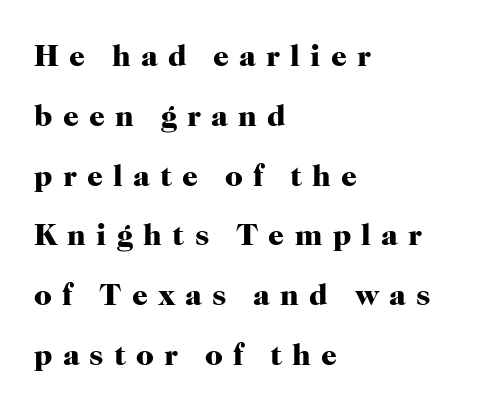
The image shows 31 px heavy serif type, upright; set left-aligned, loose line spacing (1.93x), unusually wide letter spacing (+0.33 em), not underlined; high stroke contrast and a medium x-height.
